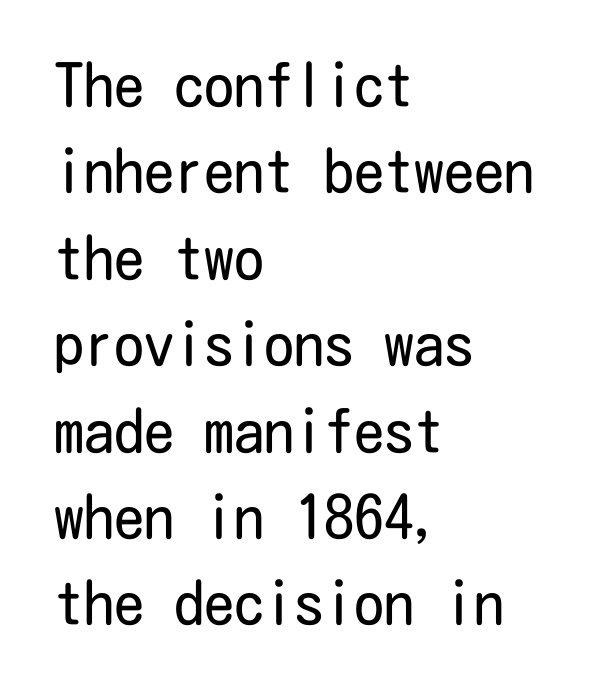
{"serif": "no", "italic": "no", "bold": "no", "weight": "regular", "width": "condensed", "stroke_contrast": "low", "x_height": "medium", "underline": "no", "align": "left", "line_spacing": "normal", "line_spacing_ratio": 1.44, "letter_spacing": "normal", "letter_spacing_em": 0.0, "glyph_px": 60}
